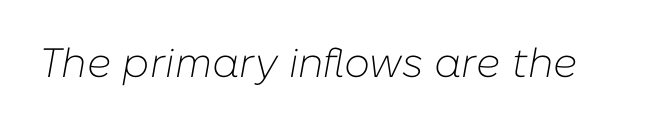
The face used here is rendered with its standard letterfit. Honestly, there is no underline to notice here at all. Each stroke keeps to a modest, everyday thickness or less. Each letter keeps its own natural width here, so spacing adapts to shape. The axis of the letterforms is tilted away from vertical.
